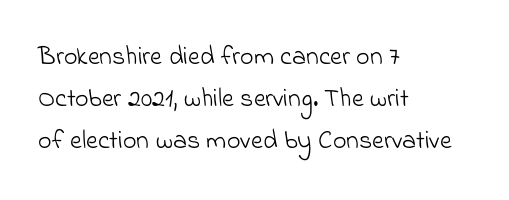
The image shows 26 px text type; set left-aligned, normal line spacing (1.62x), normal letter spacing, not underlined.
